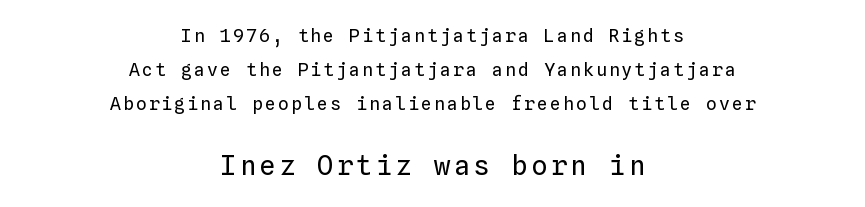
The image shows 27 px text type, upright; set centered, loose line spacing (1.9x), not underlined; the second (bottom) block is 1.5x larger.
